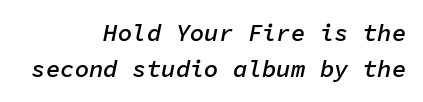
{"italic": "yes", "lean": "right", "slant_degrees": 11, "bold": "semi", "underline": "no", "align": "right", "line_spacing": "normal", "line_spacing_ratio": 1.52, "letter_spacing": "normal", "letter_spacing_em": 0.0, "glyph_px": 24}
